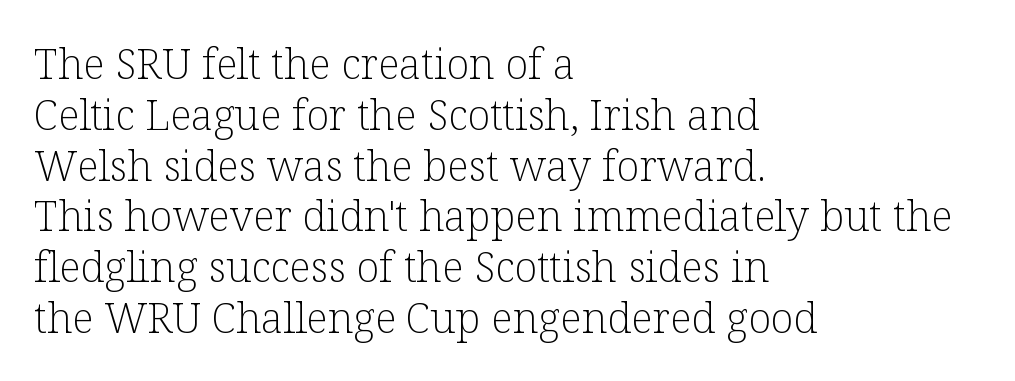
Every stem runs plumb, perpendicular to the baseline. Nothing unusual about the tracking: characters are spaced as the font intends. Do the characters align in a grid? No, the font is proportional. Typographically, this falls in the serif category. The paragraph shown leans on its left margin. The space beneath each line is pristine and unruled.
